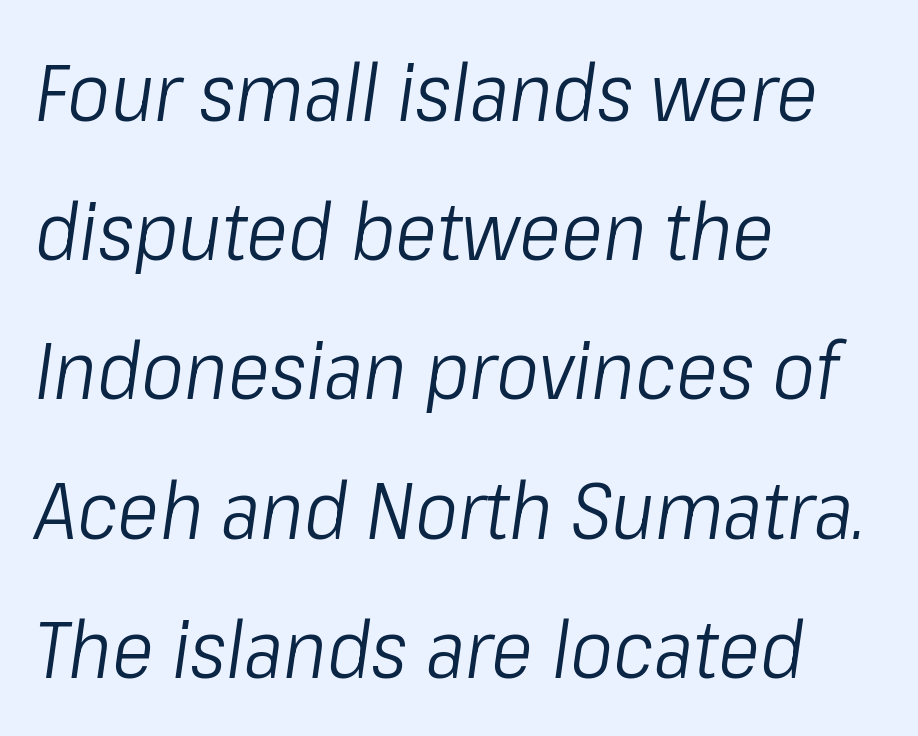
Q: Is the text bold? A: No.
Q: Is the text italic (slanted)? A: Yes, it leans right by about 8 degrees.
Q: Is the text underlined? A: No.
Q: How is the paragraph aligned? A: Left-aligned.
Q: Is the spacing between letters normal or unusually wide? A: Normal.
Q: Width (condensed, normal, or wide)? A: Condensed.
Q: Stroke contrast? A: Low.
Q: x-height? A: Medium.
Q: Monospaced? A: No.
